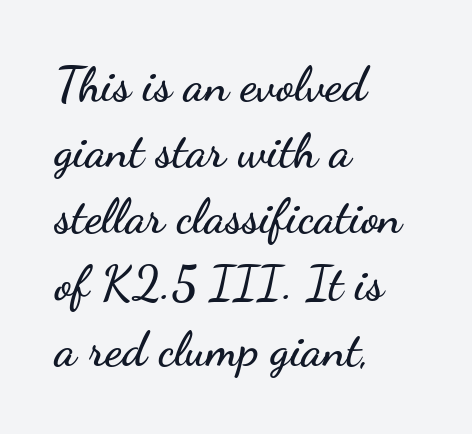
A normal amount of white space separates one row of letters from the next. You could not count columns in this text — the font is proportionally spaced. The space beneath each line is pristine and unruled. Students, note that the glyphs here touch the page at normal intervals.
